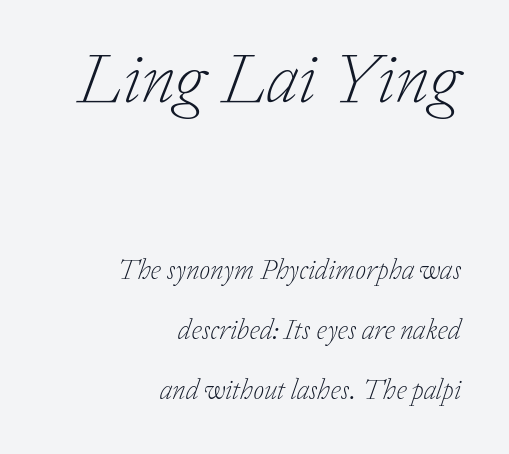
The setting favours the right margin, as signatures and pull-quotes sometimes do. This reads as an unemphasized weight, regular at the heaviest. Reading top to bottom, the characters get smaller at the block break. Honestly, the letter spacing is just normal — you wouldn't notice it.
